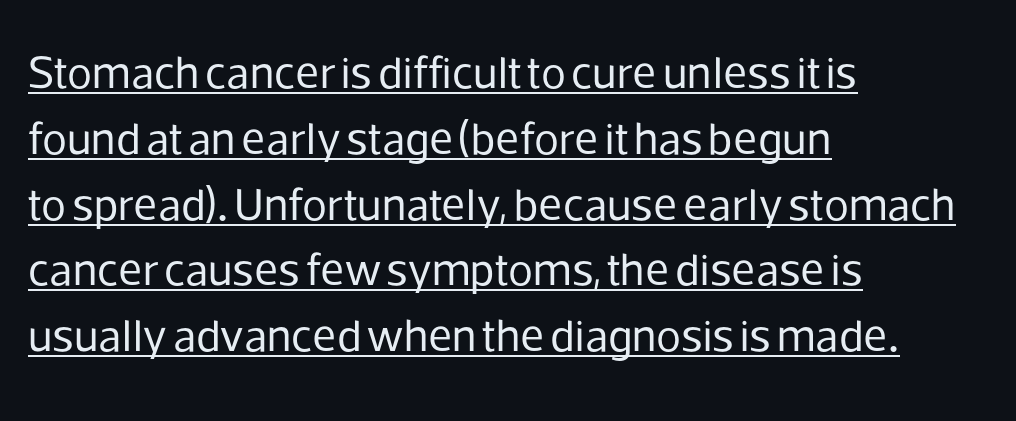
{"serif": "no", "italic": "no", "bold": "no", "weight": "regular", "width": "normal", "stroke_contrast": "low", "x_height": "medium", "monospaced": "no", "underline": "yes", "align": "left", "line_spacing": "normal", "line_spacing_ratio": 1.43, "letter_spacing": "normal", "letter_spacing_em": 0.0, "glyph_px": 46}
